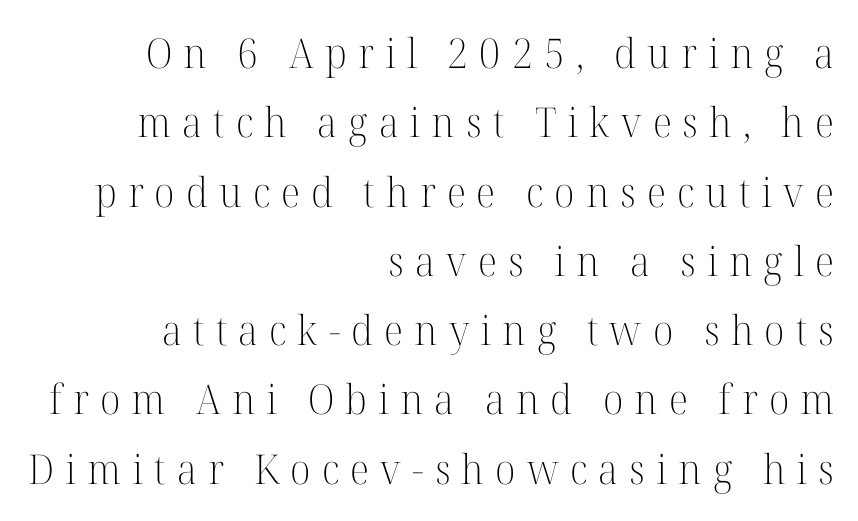
The image shows 41 px light serif type, upright; set right-aligned, normal line spacing (1.69x), unusually wide letter spacing (+0.27 em), not underlined; high stroke contrast and a medium x-height.
